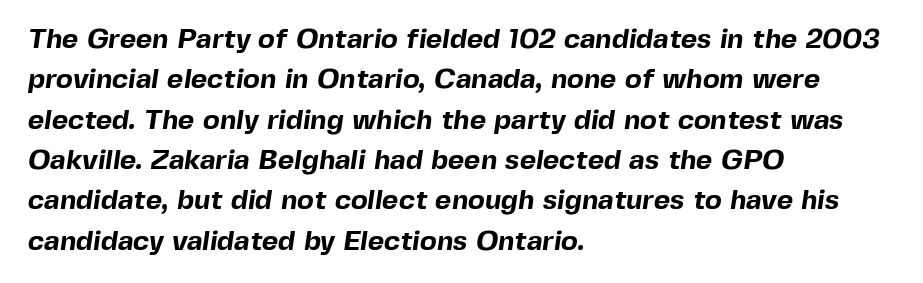
{"serif": "no", "bold": "yes", "weight": "bold", "width": "normal", "x_height": "medium", "monospaced": "no", "underline": "no", "align": "left", "line_spacing": "normal", "line_spacing_ratio": 1.44, "letter_spacing": "normal", "letter_spacing_em": 0.0, "glyph_px": 28}
